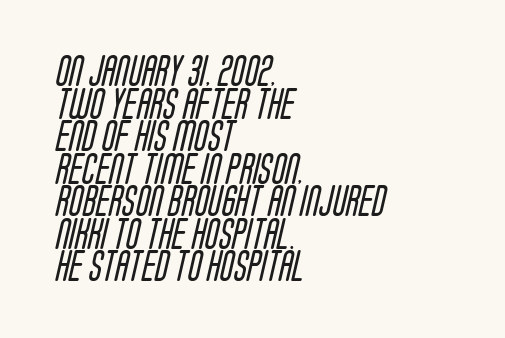
Q: Is the text bold? A: No.
Q: Is the typeface a serif or a sans-serif typeface? A: Sans-serif.
Q: Is the text underlined? A: No.
Q: How is the paragraph aligned? A: Left-aligned.
Q: Is the spacing between letters normal or unusually wide? A: Normal.
Q: Is the spacing between lines tight, normal or loose? A: Tight.
Q: Width (condensed, normal, or wide)? A: Condensed.
Q: Stroke contrast? A: Low.
Q: x-height? A: Large.
Q: Monospaced? A: No.
